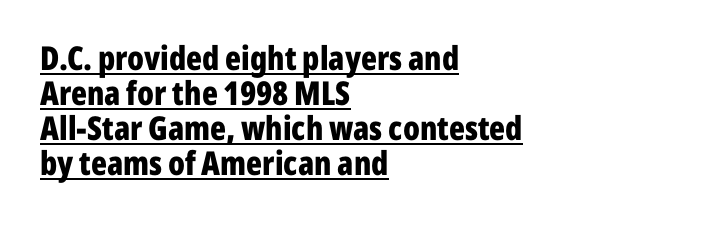
Q: Is the text bold? A: Yes.
Q: Is the text italic (slanted)? A: No, it is upright.
Q: Is the typeface a serif or a sans-serif typeface? A: Sans-serif.
Q: Is the text underlined? A: Yes.
Q: How is the paragraph aligned? A: Left-aligned.
Q: Is the spacing between letters normal or unusually wide? A: Normal.
Q: Is the spacing between lines tight, normal or loose? A: Tight.
Q: Width (condensed, normal, or wide)? A: Condensed.
Q: Stroke contrast? A: Low.
Q: x-height? A: Medium.
Q: Monospaced? A: No.
